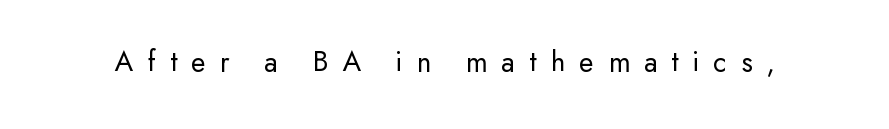
The image shows 30 px regular-weight sans-serif type, upright; set unusually wide letter spacing (+0.47 em), not underlined; low stroke contrast and a small x-height.
